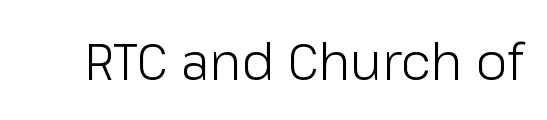
Q: Is the text bold? A: No.
Q: Is the text italic (slanted)? A: No, it is upright.
Q: Is the typeface a serif or a sans-serif typeface? A: Sans-serif.
Q: Is the text underlined? A: No.
Q: Is the spacing between letters normal or unusually wide? A: Normal.
Q: Width (condensed, normal, or wide)? A: Normal.
Q: Stroke contrast? A: Low.
Q: x-height? A: Medium.
Q: Monospaced? A: No.
